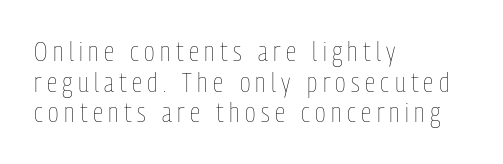
{"italic": "no", "bold": "no", "underline": "no", "align": "left", "line_spacing": "tight", "line_spacing_ratio": 1.13, "letter_spacing": "wide", "letter_spacing_em": 0.2, "glyph_px": 27}
